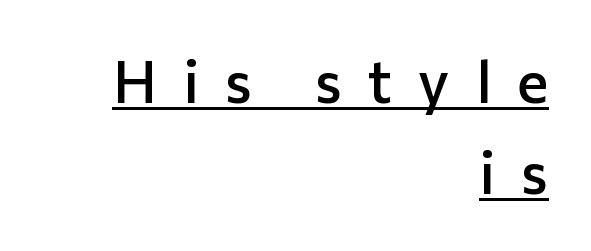
This sample carries an underscore along the baseline area. Short note: letters widely spaced. Note: no serifs on the glyphs. Students, this is semibold: more ink than regular, less than bold.
